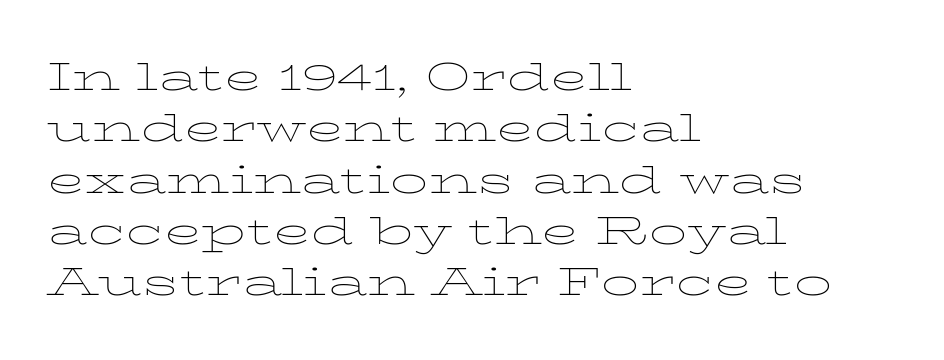
The image shows 38 px thin, wide serif type, upright; set left-aligned, normal line spacing (1.35x), normal letter spacing, not underlined; low stroke contrast and a medium x-height.
